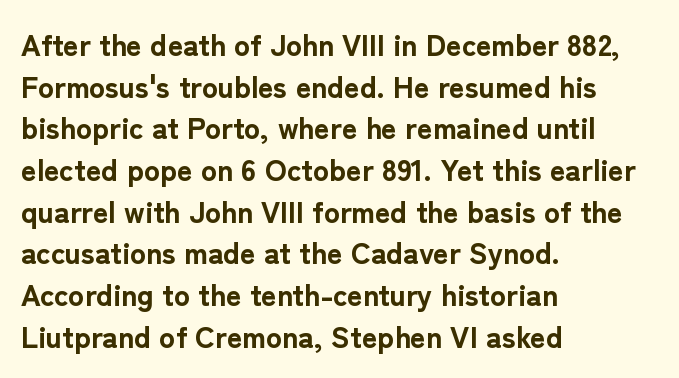
The image shows 30 px bold sans-serif type, upright; set left-aligned, normal line spacing (1.39x), normal letter spacing, not underlined; low stroke contrast and a medium x-height.
